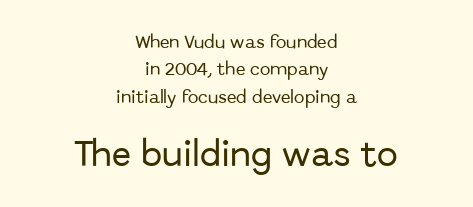
The letters carry no serifs — their stems end cleanly without finishing strokes. Each letter keeps its own natural width here, so spacing adapts to shape. How would I describe the line gaps? Wide and relaxed. Descender tails drop into unmarked territory.
